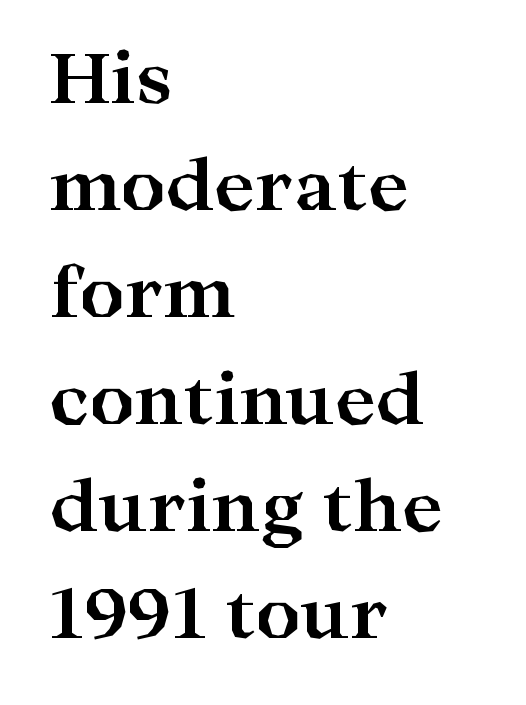
Q: Is the text bold? A: Yes.
Q: Is the text italic (slanted)? A: No, it is upright.
Q: Is the typeface a serif or a sans-serif typeface? A: Serif.
Q: Is the text underlined? A: No.
Q: How is the paragraph aligned? A: Left-aligned.
Q: Is the spacing between letters normal or unusually wide? A: Normal.
Q: Is the spacing between lines tight, normal or loose? A: Normal.
Q: Width (condensed, normal, or wide)? A: Wide.
Q: Stroke contrast? A: High.
Q: x-height? A: Medium.
Q: Monospaced? A: No.
